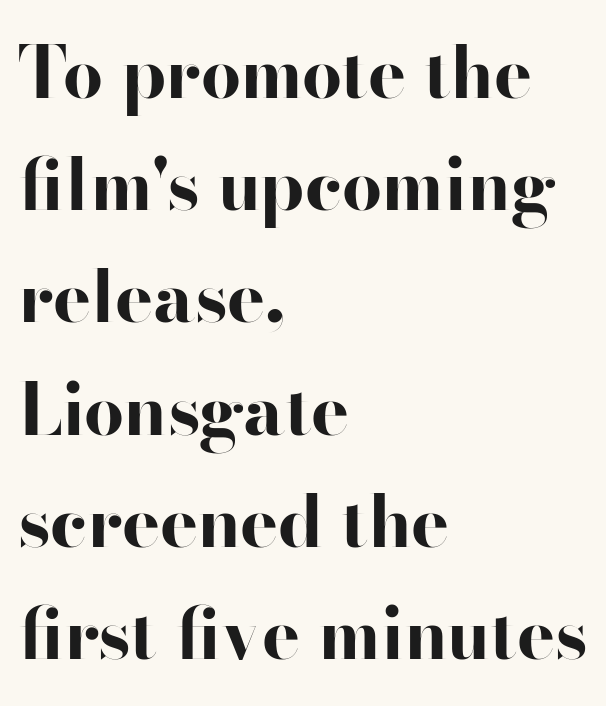
The rendering shows plain stroke endings on the letterforms — a sans-serif design. This sample has the flowing, uneven cadence of proportional lettering. Is the letter spacing exaggerated? No — it looks like the ordinary default. Left-aligned paragraph, ragged on the right. Do the letters lean? They stand straight.
